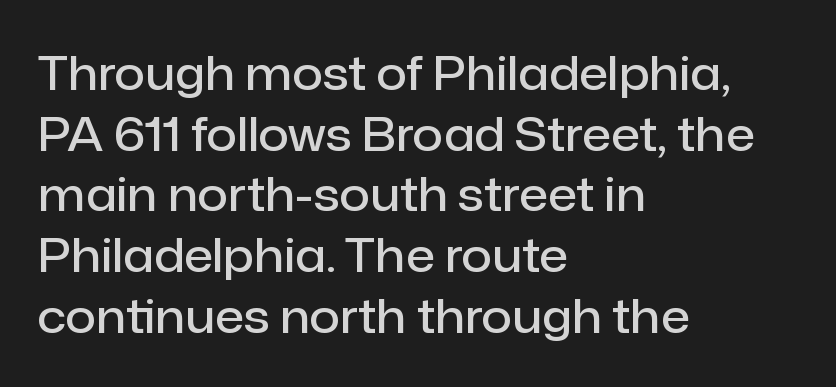
The image shows 47 px semibold sans-serif type, upright; set left-aligned, normal line spacing (1.29x), normal letter spacing, not underlined; low stroke contrast and a medium x-height.
